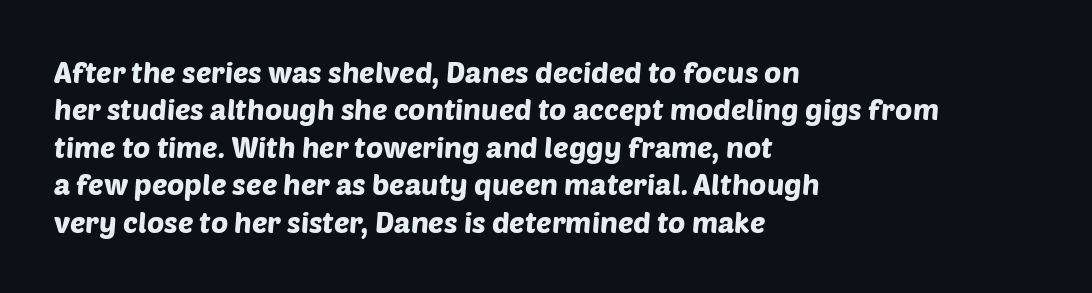
Looks like regular typesetting: each glyph gets only the width it needs. The setting favours the left margin, as ordinary paragraphs usually do. These lines sit exactly where default settings would place them. The baseline area is clear. Letterform terminals end flat and unadorned throughout the passage.
